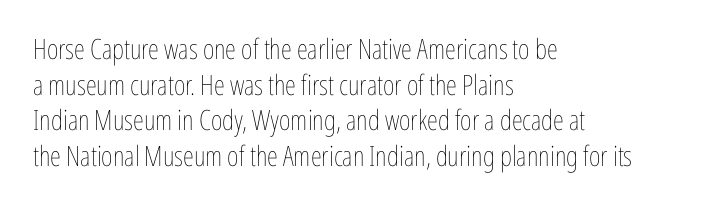
{"italic": "no", "bold": "no", "weight": "thin", "width": "condensed", "stroke_contrast": "low", "x_height": "medium", "monospaced": "no", "underline": "no", "align": "left", "line_spacing": "normal", "line_spacing_ratio": 1.27, "letter_spacing": "normal", "letter_spacing_em": 0.0, "glyph_px": 28}
